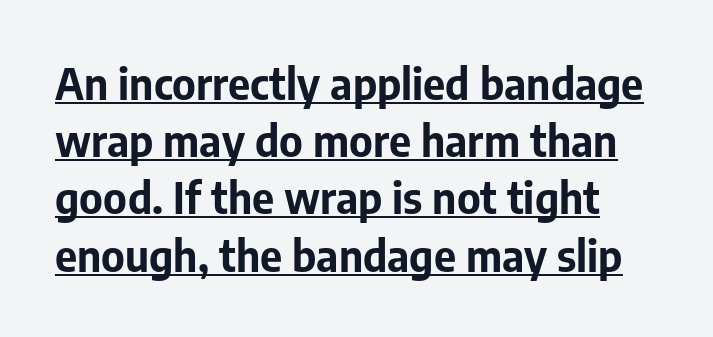
Heavy-handed strokes throughout: this text is bold. Nothing unusual about the tracking: characters are spaced as the font intends. Each line of the rendering has a horizontal stroke beneath the glyphs. The letters carry no serifs — their stems end cleanly without finishing strokes. A typesetter would call this proportional, since set widths differ per character. The axis of the letterforms is exactly vertical.
